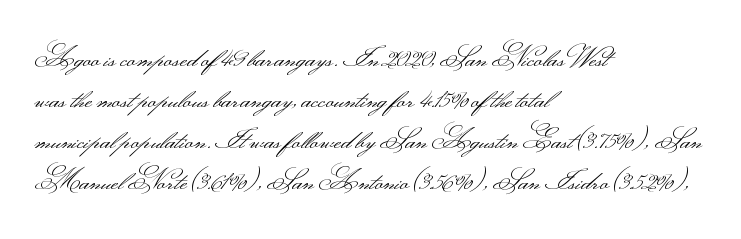
The letters look calm and open, with moderate or lighter stems. Are there feet on the stems? There aren't — it's a sans. Alignment: flush left. You could not count columns in this text — the font is proportionally spaced. Regarding leading, the lines here are spaced in the standard way.
